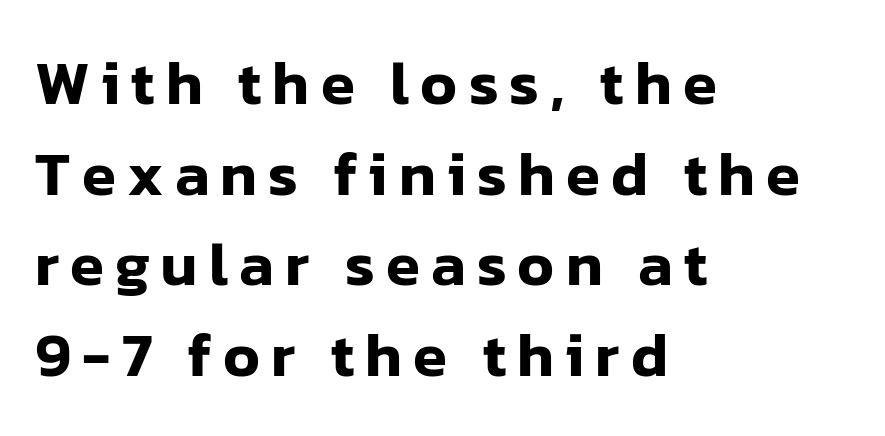
The space beneath each line is pristine and unruled. One glance says typical: line gaps are just what's usual. The passage shown is typed in a proportional face where columns would drift. All the whitespace from short lines collects on the right. The font's upright variant was chosen for this text.
